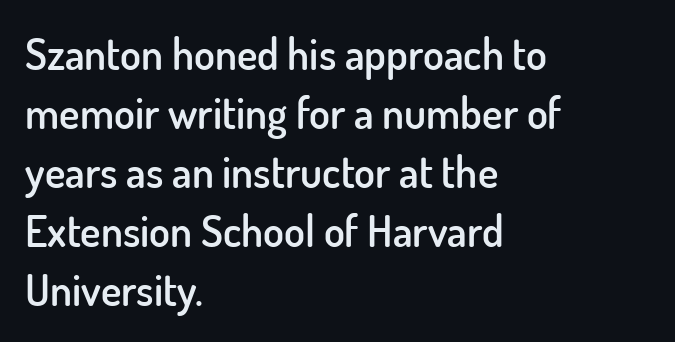
{"serif": "no", "italic": "no", "bold": "semi", "weight": "semibold", "width": "normal", "stroke_contrast": "low", "x_height": "small", "monospaced": "no", "underline": "no", "align": "left", "line_spacing": "normal", "line_spacing_ratio": 1.37, "letter_spacing": "normal", "letter_spacing_em": 0.0, "glyph_px": 43}
